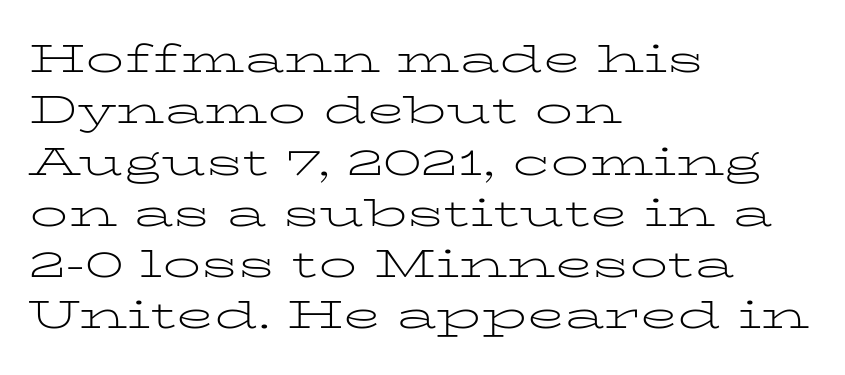
{"serif": "yes", "italic": "no", "bold": "no", "weight": "light", "width": "wide", "stroke_contrast": "low", "x_height": "medium", "monospaced": "no", "underline": "no", "align": "left", "line_spacing": "normal", "line_spacing_ratio": 1.35, "letter_spacing": "normal", "letter_spacing_em": 0.0, "glyph_px": 38}
